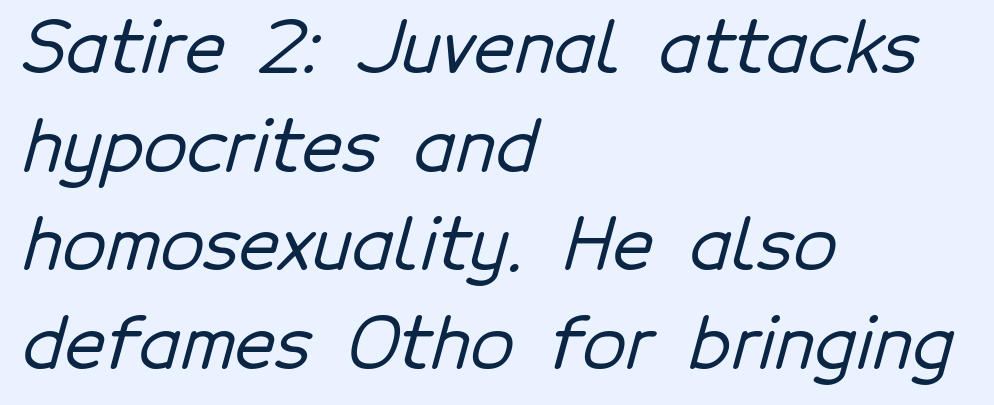
Q: Is the typeface a serif or a sans-serif typeface? A: Sans-serif.
Q: Is the text underlined? A: No.
Q: How is the paragraph aligned? A: Left-aligned.
Q: Is the spacing between letters normal or unusually wide? A: Normal.
Q: Is the spacing between lines tight, normal or loose? A: Normal.
Q: Width (condensed, normal, or wide)? A: Normal.
Q: Stroke contrast? A: Low.
Q: x-height? A: Medium.
Q: Monospaced? A: No.
